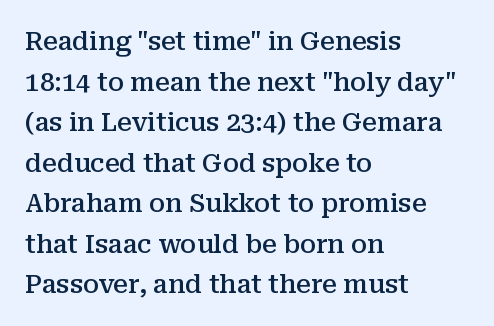
{"italic": "no", "bold": "semi", "underline": "no", "align": "left", "line_spacing": "normal", "line_spacing_ratio": 1.56, "letter_spacing": "normal", "letter_spacing_em": 0.0, "glyph_px": 26}
